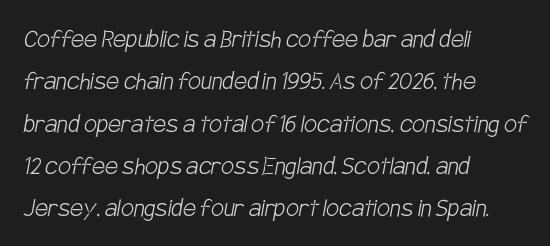
The image shows 29 px light, condensed sans-serif type; set left-aligned, normal line spacing (1.46x), normal letter spacing, not underlined; low stroke contrast and a large x-height.
